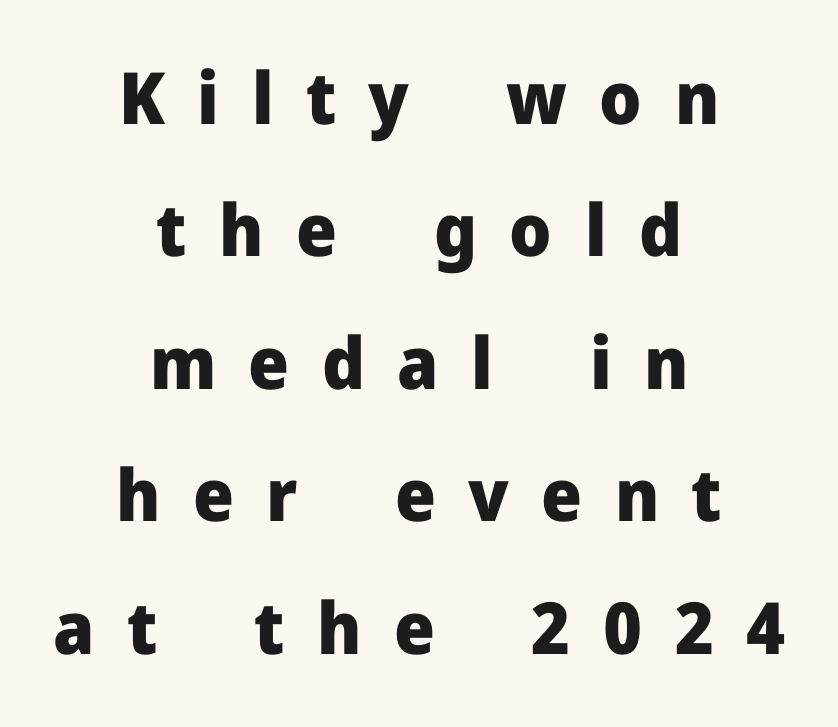
{"serif": "no", "italic": "no", "bold": "yes", "weight": "heavy", "width": "normal", "stroke_contrast": "low", "x_height": "medium", "monospaced": "no", "underline": "no", "align": "center", "line_spacing_ratio": 1.84, "letter_spacing": "wide", "letter_spacing_em": 0.45, "glyph_px": 72}
